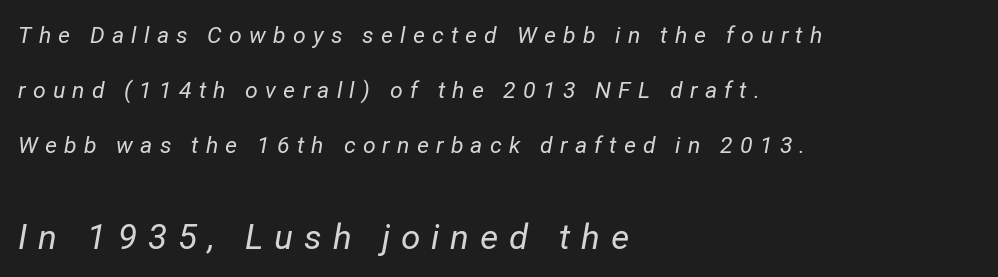
{"italic": "yes", "lean": "right", "slant_degrees": 12, "bold": "no", "weight": "regular", "width": "normal", "stroke_contrast": "low", "x_height": "medium", "monospaced": "no", "underline": "no", "align": "left", "line_spacing": "loose", "line_spacing_ratio": 2.4, "letter_spacing": "wide", "letter_spacing_em": 0.31, "larger_block": "second", "size_ratio": 1.52, "glyph_px": 35}
